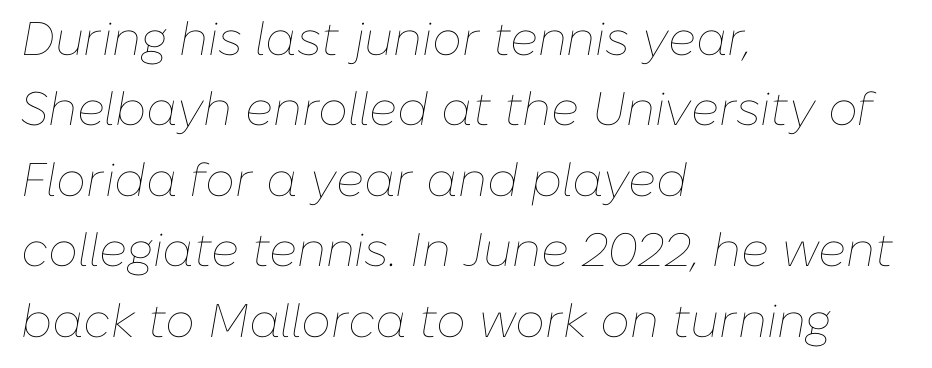
Observe the ordinary spacing: letters are neighbours, not strangers. Is this a fixed-width face? No — the glyphs have proportional, varying widths. A bare baseline throughout the passage. The rendering applies a slant to the glyphs.
